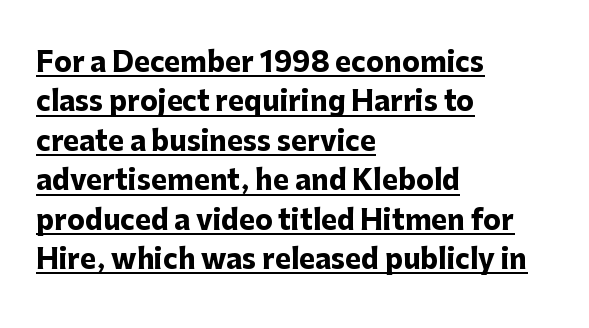
The image shows 27 px bold type, upright; set left-aligned, normal line spacing (1.46x), normal letter spacing, underlined.
